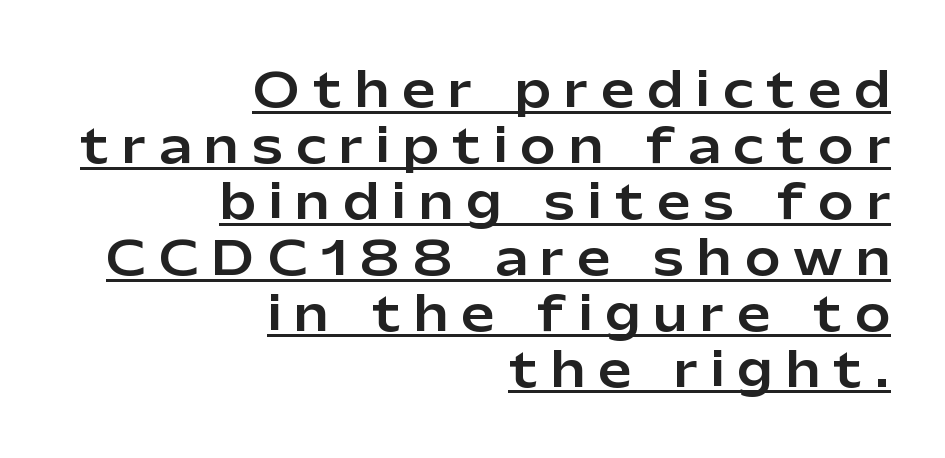
Q: Is the text italic (slanted)? A: No, it is upright.
Q: Is the typeface a serif or a sans-serif typeface? A: Sans-serif.
Q: Is the text underlined? A: Yes.
Q: How is the paragraph aligned? A: Right-aligned.
Q: Is the spacing between letters normal or unusually wide? A: Unusually wide.
Q: Width (condensed, normal, or wide)? A: Normal.
Q: Stroke contrast? A: Low.
Q: x-height? A: Medium.
Q: Monospaced? A: No.
